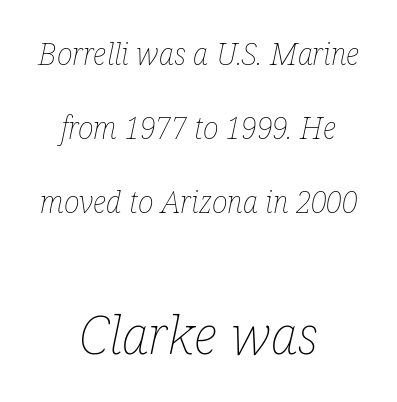
The image shows 53 px thin, condensed type, italic (leaning right); set centered, loose line spacing (2.47x), normal letter spacing, not underlined; the second (bottom) block is 1.77x larger; low stroke contrast and a medium x-height.
